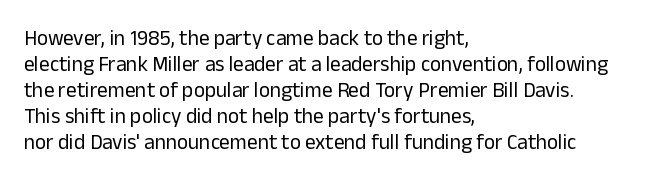
The typography opts for an upright posture over an oblique one. Unmarked baselines from the first word to the last. Students, note that the glyphs here touch the page at normal intervals. Which margin do the lines hug? The left one — the right edge is uneven. The typesetting does not lean heavy: it is not bold.
